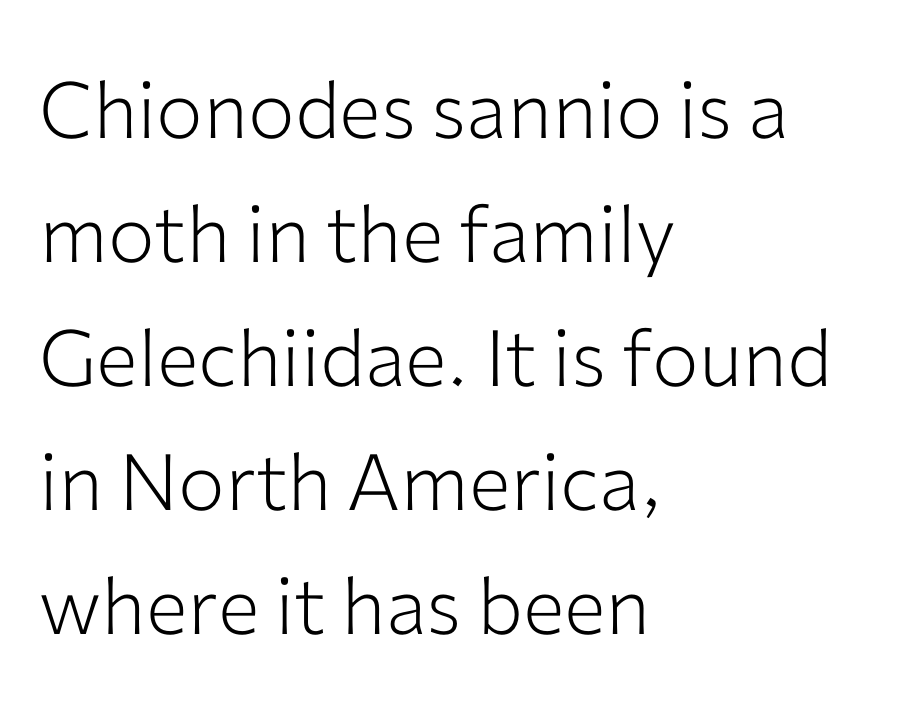
Q: Is the text bold? A: No.
Q: Is the text italic (slanted)? A: No, it is upright.
Q: Is the typeface a serif or a sans-serif typeface? A: Sans-serif.
Q: Is the text underlined? A: No.
Q: How is the paragraph aligned? A: Left-aligned.
Q: Is the spacing between letters normal or unusually wide? A: Normal.
Q: Is the spacing between lines tight, normal or loose? A: Normal.
Q: Width (condensed, normal, or wide)? A: Normal.
Q: Stroke contrast? A: Low.
Q: x-height? A: Medium.
Q: Monospaced? A: No.
